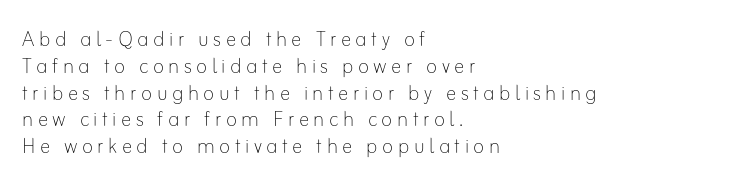
{"italic": "no", "bold": "no", "underline": "no", "align": "left", "line_spacing": "tight", "line_spacing_ratio": 1.03, "glyph_px": 26}
